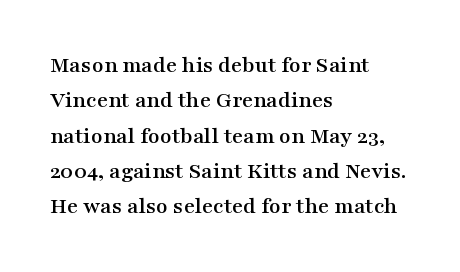
The passage shown stacks its lines at a standard gap. No extra tracking has been applied to these lines. Compared with a centered layout, this one pins lines to the left instead. The area under the type is left untouched. When letters stand straight like this, we call the style roman or upright.
